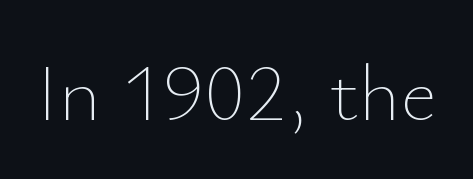
The image shows 80 px thin type, upright; set normal letter spacing, not underlined; low stroke contrast and a small x-height.
